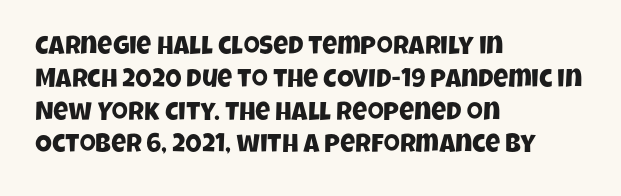
The image shows 26 px text type; set left-aligned, normal line spacing (1.26x), normal letter spacing, not underlined.
